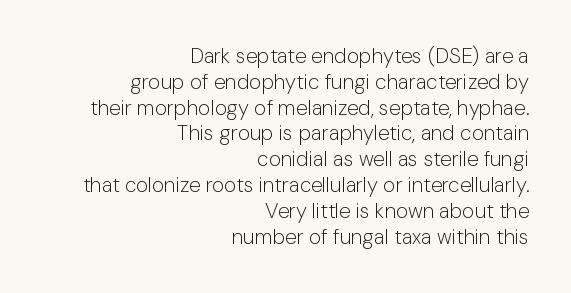
Characters follow at the spacing the type designer built in. Compared with a typical body face, this is equally light or lighter still. A roman cut, with each character standing at attention. Unmarked baselines from the first word to the last.
